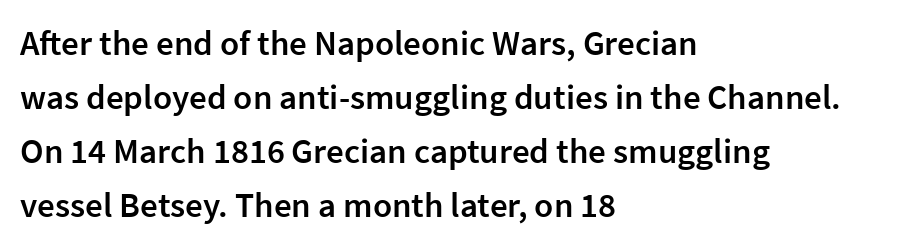
Q: Is the text bold? A: Semi-bold.
Q: Is the text italic (slanted)? A: No, it is upright.
Q: Is the typeface a serif or a sans-serif typeface? A: Sans-serif.
Q: Is the text underlined? A: No.
Q: How is the paragraph aligned? A: Left-aligned.
Q: Is the spacing between letters normal or unusually wide? A: Normal.
Q: Is the spacing between lines tight, normal or loose? A: Normal.
Q: Width (condensed, normal, or wide)? A: Normal.
Q: Stroke contrast? A: Low.
Q: x-height? A: Medium.
Q: Monospaced? A: No.
